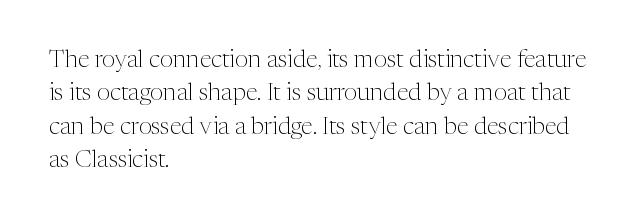
{"italic": "no", "bold": "no", "underline": "no", "align": "left", "line_spacing": "normal", "line_spacing_ratio": 1.39, "letter_spacing": "normal", "letter_spacing_em": 0.0, "glyph_px": 24}
